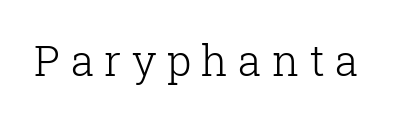
The image shows 42 px light serif type, upright; set unusually wide letter spacing (+0.25 em), not underlined; low stroke contrast and a medium x-height.
